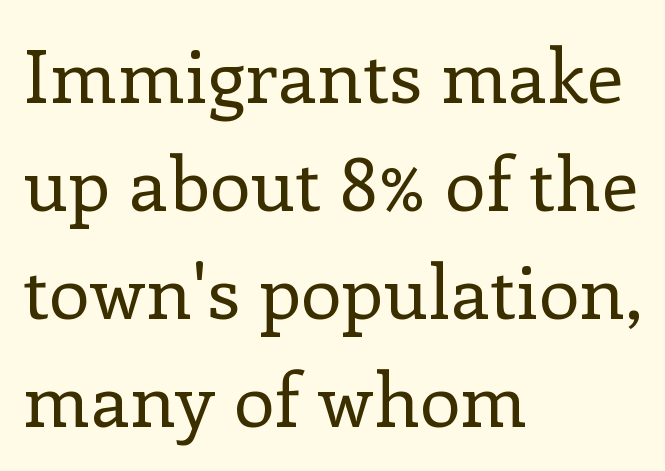
{"serif": "yes", "italic": "no", "bold": "no", "weight": "regular", "width": "normal", "stroke_contrast": "low", "x_height": "medium", "monospaced": "no", "underline": "no", "align": "left", "line_spacing": "normal", "line_spacing_ratio": 1.46, "letter_spacing": "normal", "letter_spacing_em": 0.0, "glyph_px": 74}
